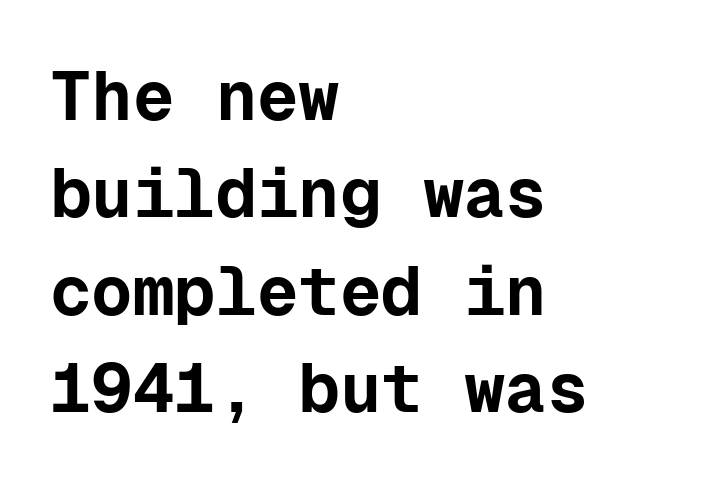
Words float on clear page, feet unadorned. In terms of letterform style, serifs are entirely absent. A roman cut, with each character standing at attention. Which margin do the lines hug? The left one — the right edge is uneven.
